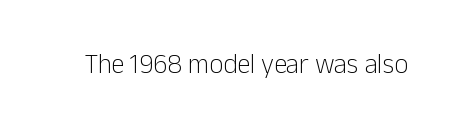
Has an underline been added? It has not. The type is set solid horizontally, with unmodified tracking. The characters are drawn with everyday or finer stroke widths. Every character sits straight up, as roman type does.
